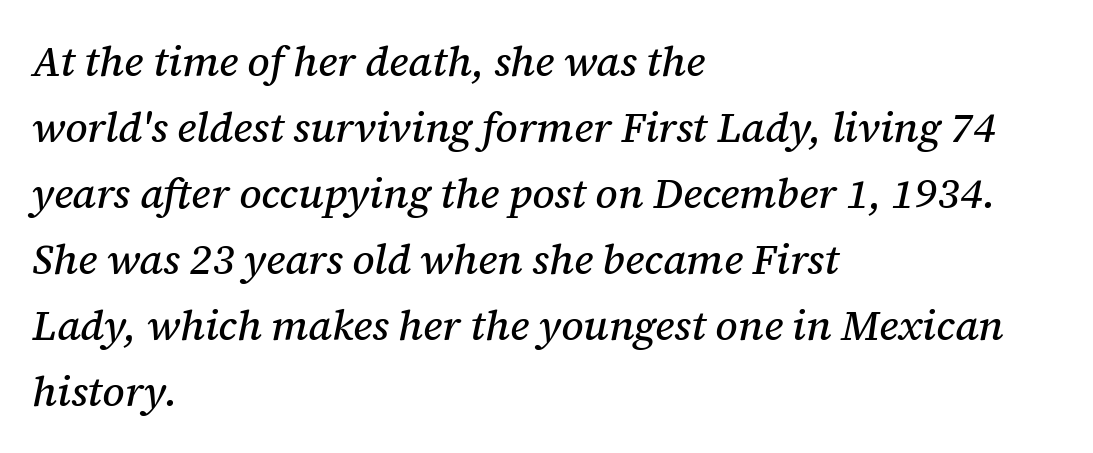
Honestly, there is no underline to notice here at all. The designer left line spacing at the default. Does the type have serifs? Yes, each stem ends in a small foot. Every character sits at an angle, as italics do. Letter spacing: default.
